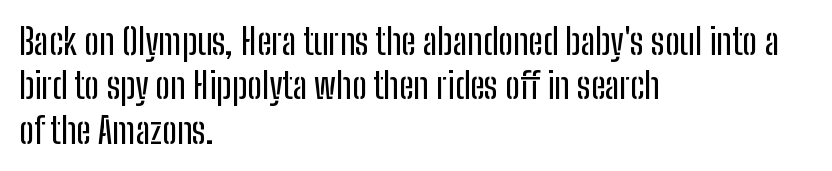
Which margin do the lines hug? The left one — the right edge is uneven. This is sans-serif lettering, the kind often seen on screens and signage. Posture: upright roman. Note the varied advance widths — an 'i' is clearly narrower than an 'm'. Students, note that the glyphs here touch the page at normal intervals.
